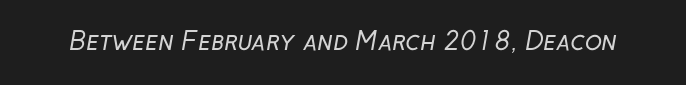
{"bold": "no", "underline": "no", "letter_spacing": "normal", "letter_spacing_em": 0.0, "glyph_px": 25}
